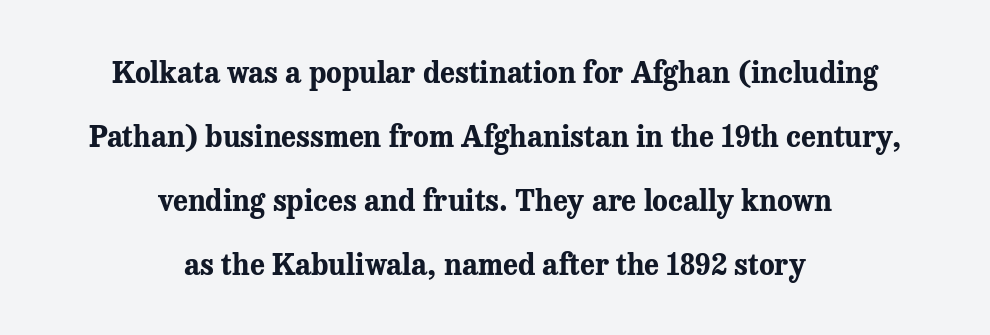
The leading is generous, giving the passage an open texture. The face used here is proportionally spaced, like ordinary book or web type. A full-strength bold gives these letters their thick strokes. The lines in this sample share a center point and differ in where they start and stop.
